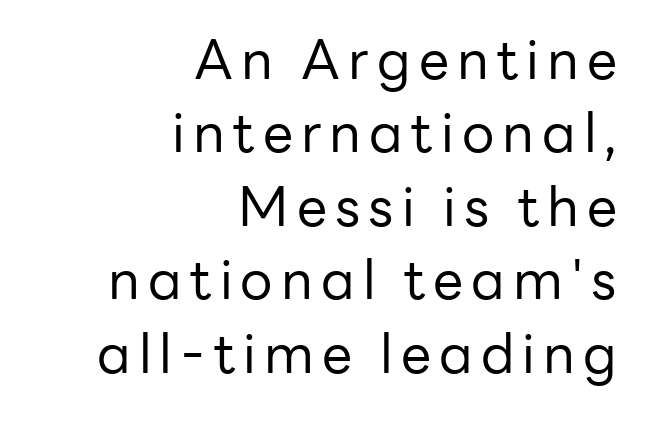
{"serif": "no", "italic": "no", "bold": "no", "weight": "regular", "width": "normal", "stroke_contrast": "low", "x_height": "medium", "monospaced": "no", "underline": "no", "align": "right", "line_spacing": "normal", "line_spacing_ratio": 1.36, "glyph_px": 54}
